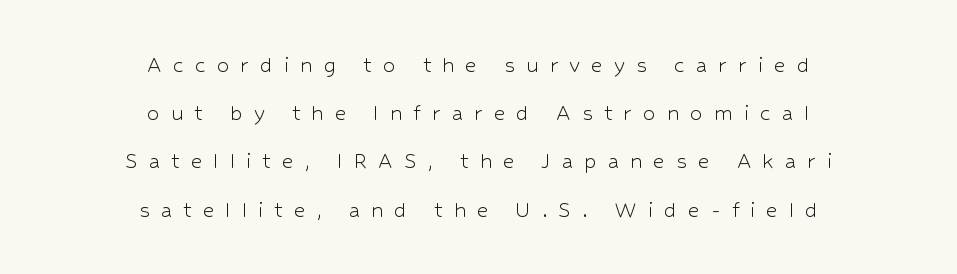
Q: Is the text bold? A: No.
Q: Is the text italic (slanted)? A: No, it is upright.
Q: Is the text underlined? A: No.
Q: How is the paragraph aligned? A: Centered.
Q: Is the spacing between letters normal or unusually wide? A: Unusually wide.
Q: Is the spacing between lines tight, normal or loose? A: Loose.
